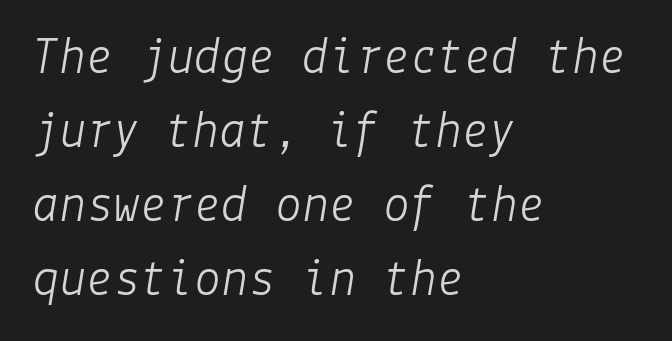
The image shows 54 px light type, italic (leaning right); set left-aligned, normal line spacing (1.37x), normal letter spacing, not underlined; low stroke contrast and a medium x-height.
